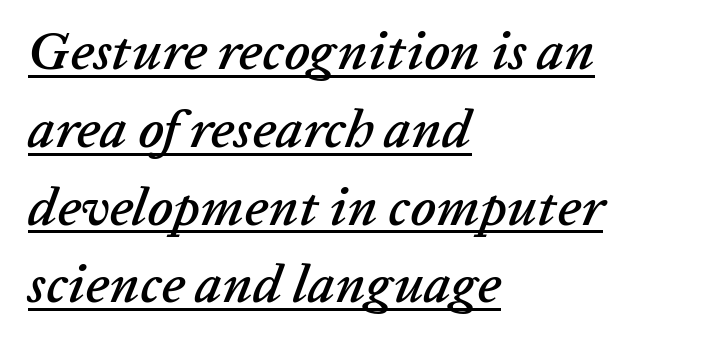
Q: Is the text italic (slanted)? A: Yes, it leans right by about 20 degrees.
Q: Is the text underlined? A: Yes.
Q: How is the paragraph aligned? A: Left-aligned.
Q: Is the spacing between letters normal or unusually wide? A: Normal.
Q: Is the spacing between lines tight, normal or loose? A: Normal.
Q: Width (condensed, normal, or wide)? A: Normal.
Q: Stroke contrast? A: Low.
Q: x-height? A: Medium.
Q: Monospaced? A: No.
